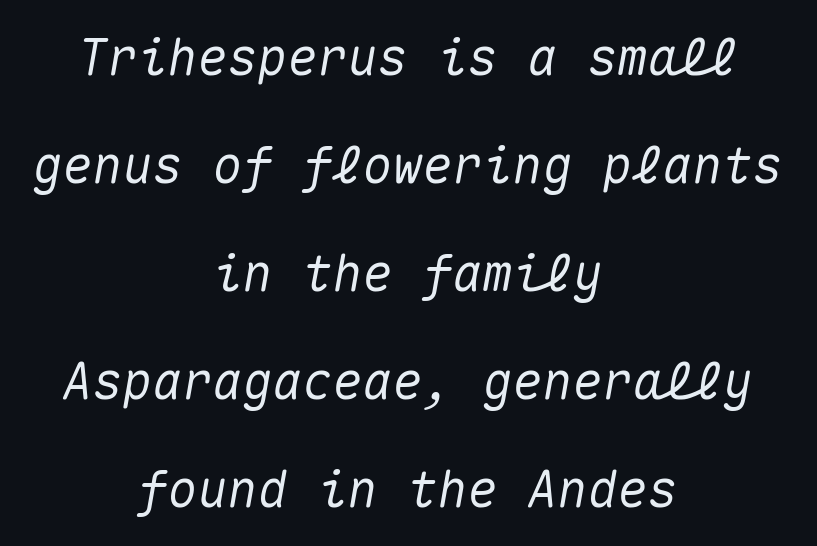
The image shows 50 px text type, italic (leaning right), monospaced; set centered, loose line spacing (2.16x), normal letter spacing, not underlined; medium stroke contrast and a medium x-height.
